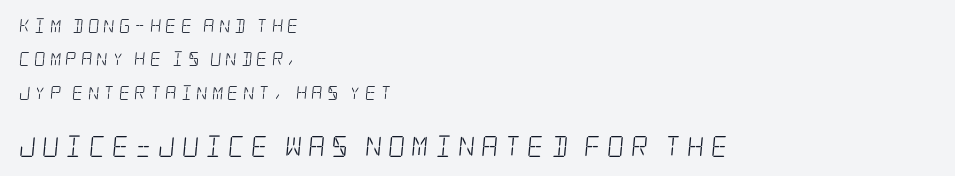
Q: Is the text bold? A: No.
Q: Is the text underlined? A: No.
Q: How is the paragraph aligned? A: Left-aligned.
Q: Is the spacing between letters normal or unusually wide? A: Unusually wide.
Q: Is the spacing between lines tight, normal or loose? A: Loose.
Q: Which block of text is set in a larger size, the first (top) or the second (bottom)? A: The second (bottom) one.
